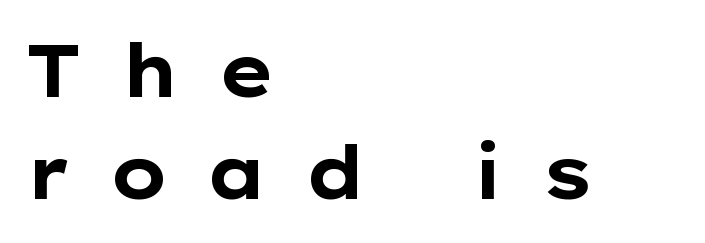
{"serif": "no", "italic": "no", "bold": "yes", "weight": "bold", "width": "wide", "stroke_contrast": "low", "x_height": "medium", "monospaced": "no", "underline": "no", "align": "left", "line_spacing": "normal", "line_spacing_ratio": 1.4, "letter_spacing": "wide", "letter_spacing_em": 0.5, "glyph_px": 73}
